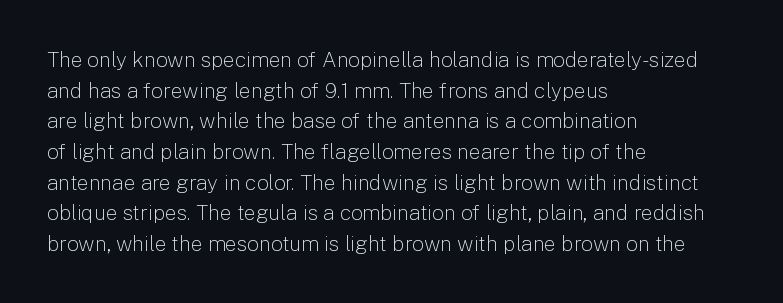
The image shows 21 px text type, upright; set left-aligned, normal line spacing (1.46x), normal letter spacing, not underlined.
